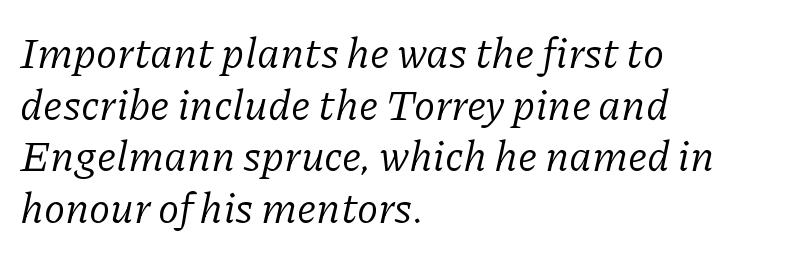
Q: Is the text bold? A: No.
Q: Is the text italic (slanted)? A: Yes, it leans right by about 11 degrees.
Q: Is the typeface a serif or a sans-serif typeface? A: Serif.
Q: Is the text underlined? A: No.
Q: How is the paragraph aligned? A: Left-aligned.
Q: Is the spacing between letters normal or unusually wide? A: Normal.
Q: Width (condensed, normal, or wide)? A: Normal.
Q: Stroke contrast? A: Low.
Q: x-height? A: Medium.
Q: Monospaced? A: No.
